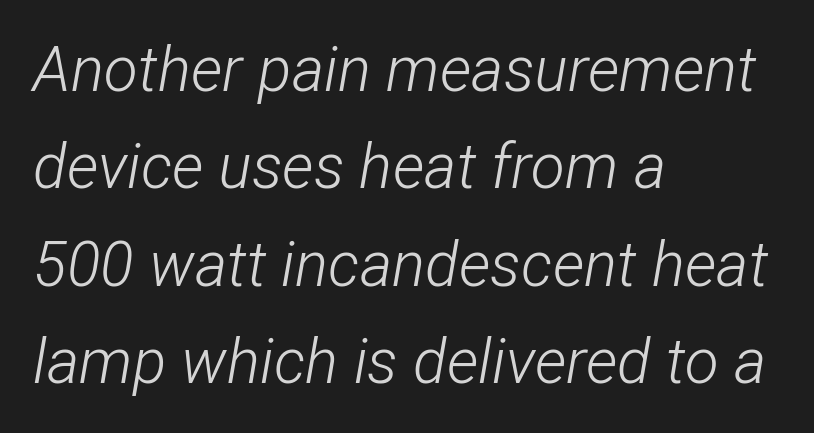
{"italic": "yes", "lean": "right", "slant_degrees": 12, "bold": "no", "weight": "light", "width": "condensed", "stroke_contrast": "low", "x_height": "medium", "monospaced": "no", "underline": "no", "align": "left", "line_spacing": "normal", "line_spacing_ratio": 1.57, "letter_spacing": "normal", "letter_spacing_em": 0.0, "glyph_px": 62}
